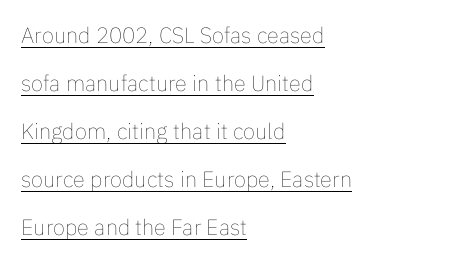
{"italic": "no", "bold": "no", "underline": "yes", "align": "left", "line_spacing": "loose", "line_spacing_ratio": 2.18, "letter_spacing": "normal", "letter_spacing_em": 0.0, "glyph_px": 22}
